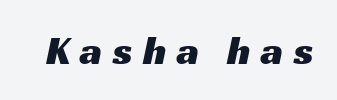
Q: Is the typeface a serif or a sans-serif typeface? A: Sans-serif.
Q: Is the text underlined? A: No.
Q: Is the spacing between letters normal or unusually wide? A: Unusually wide.
Q: Width (condensed, normal, or wide)? A: Wide.
Q: Stroke contrast? A: Medium.
Q: x-height? A: Medium.
Q: Monospaced? A: No.
